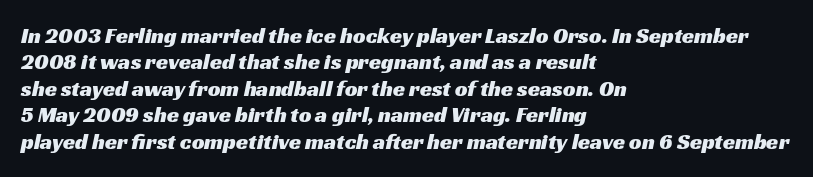
Type without underlining. Students, note that the glyphs here touch the page at normal intervals. Caption: multi-line text, flush left, ragged right.
